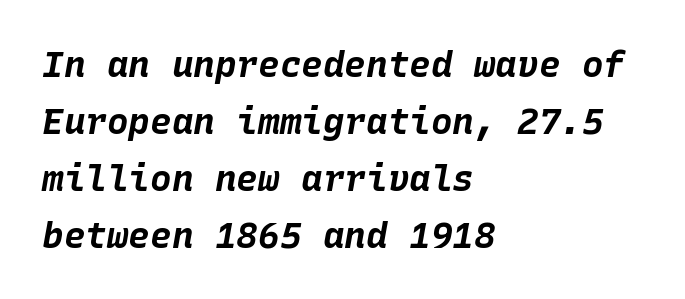
Q: Is the text bold? A: Yes.
Q: Is the text italic (slanted)? A: Yes, it leans right by about 10 degrees.
Q: Is the text underlined? A: No.
Q: How is the paragraph aligned? A: Left-aligned.
Q: Is the spacing between letters normal or unusually wide? A: Normal.
Q: Is the spacing between lines tight, normal or loose? A: Normal.
Q: Width (condensed, normal, or wide)? A: Normal.
Q: Stroke contrast? A: Low.
Q: x-height? A: Large.
Q: Monospaced? A: Yes.
